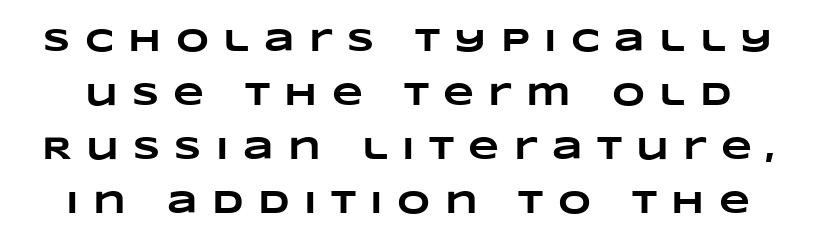
The image shows 32 px heavy, wide type; set normal line spacing (1.69x), unusually wide letter spacing (+0.45 em), not underlined; low stroke contrast and a large x-height.
